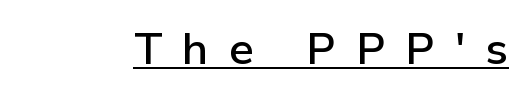
{"serif": "no", "italic": "no", "bold": "semi", "weight": "semibold", "width": "normal", "stroke_contrast": "low", "x_height": "medium", "monospaced": "no", "underline": "yes", "letter_spacing": "wide", "letter_spacing_em": 0.46, "glyph_px": 44}
